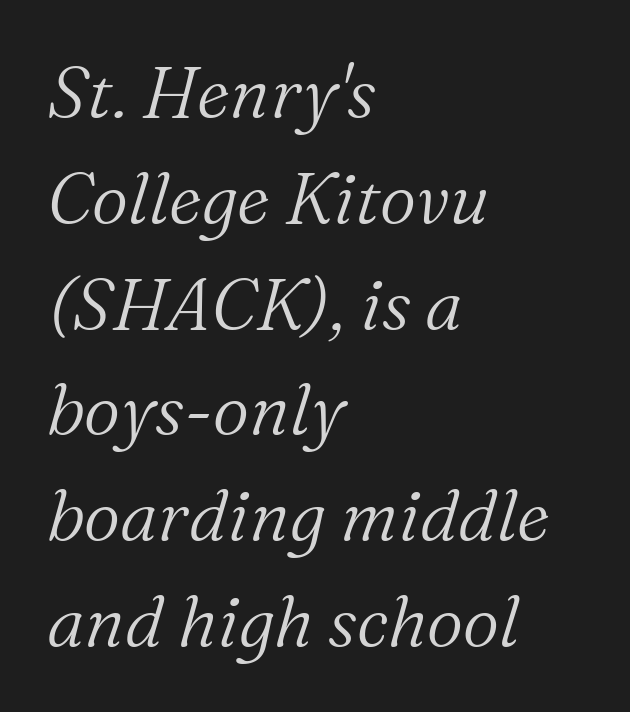
Q: Is the text bold? A: No.
Q: Is the text italic (slanted)? A: Yes, it leans right by about 16 degrees.
Q: Is the typeface a serif or a sans-serif typeface? A: Serif.
Q: Is the text underlined? A: No.
Q: How is the paragraph aligned? A: Left-aligned.
Q: Is the spacing between letters normal or unusually wide? A: Normal.
Q: Is the spacing between lines tight, normal or loose? A: Normal.
Q: Width (condensed, normal, or wide)? A: Normal.
Q: Stroke contrast? A: Medium.
Q: x-height? A: Medium.
Q: Monospaced? A: No.
